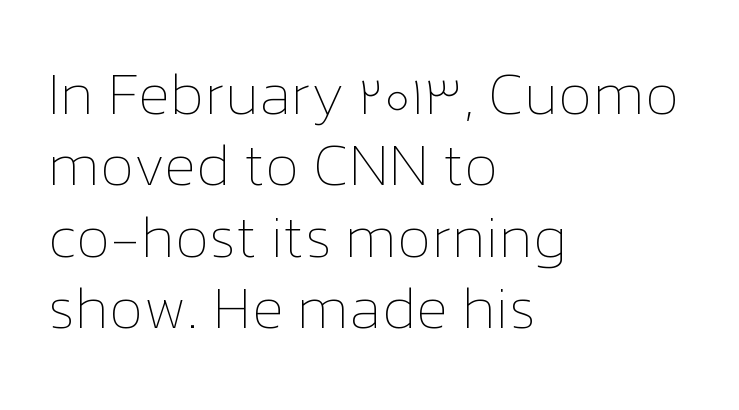
{"italic": "no", "bold": "no", "weight": "thin", "width": "normal", "stroke_contrast": "low", "x_height": "medium", "monospaced": "no", "underline": "no", "align": "left", "line_spacing_ratio": 1.21, "letter_spacing": "normal", "letter_spacing_em": 0.0, "glyph_px": 59}
